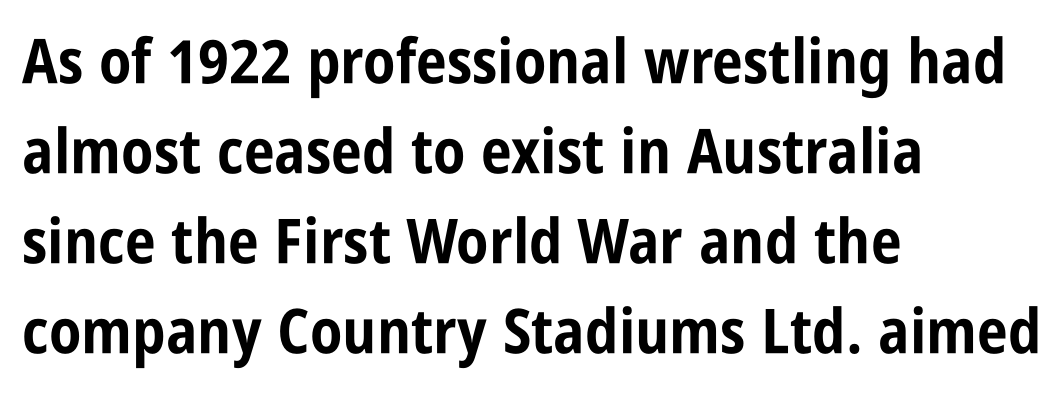
Q: Is the text bold? A: Yes.
Q: Is the text italic (slanted)? A: No, it is upright.
Q: Is the typeface a serif or a sans-serif typeface? A: Sans-serif.
Q: Is the text underlined? A: No.
Q: How is the paragraph aligned? A: Left-aligned.
Q: Is the spacing between letters normal or unusually wide? A: Normal.
Q: Is the spacing between lines tight, normal or loose? A: Normal.
Q: Width (condensed, normal, or wide)? A: Condensed.
Q: Stroke contrast? A: Low.
Q: x-height? A: Large.
Q: Monospaced? A: No.
